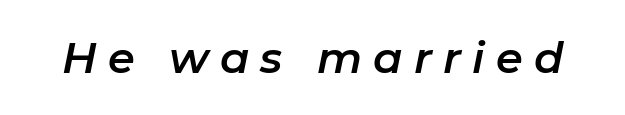
Q: Is the text italic (slanted)? A: Yes, it leans right by about 11 degrees.
Q: Is the text underlined? A: No.
Q: Is the spacing between letters normal or unusually wide? A: Unusually wide.
Q: Width (condensed, normal, or wide)? A: Normal.
Q: Stroke contrast? A: Low.
Q: x-height? A: Medium.
Q: Monospaced? A: No.
